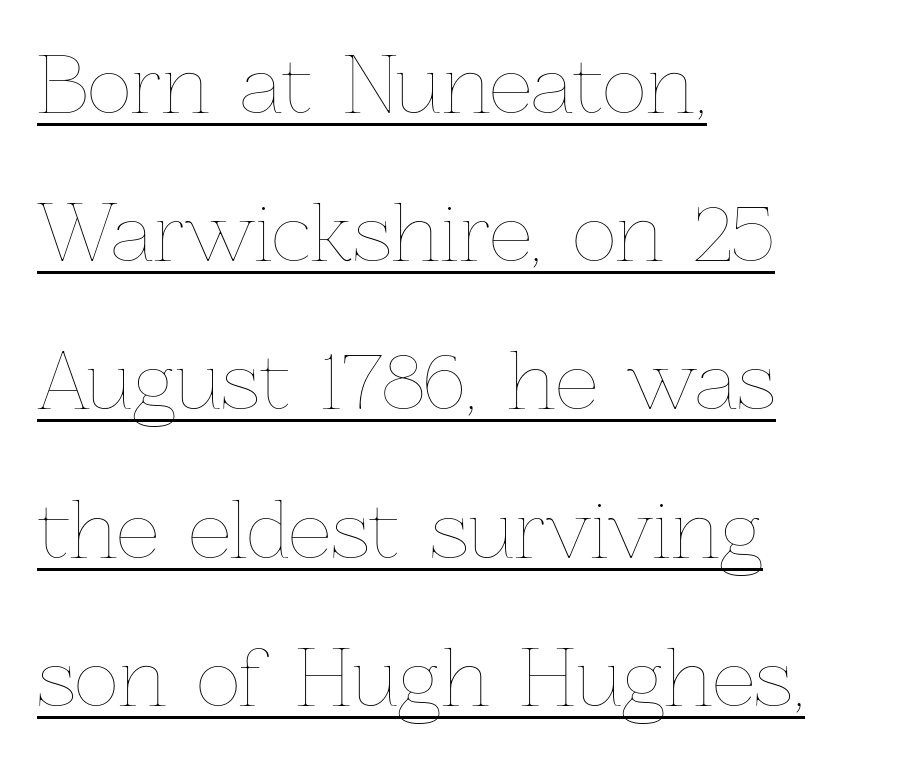
The space between consecutive lines is lavish. The face used here is proportionally spaced, like ordinary book or web type. Honestly, the underline is the first thing you notice here. The cut favours lightness, reaching ordinary text weight at its darkest.
